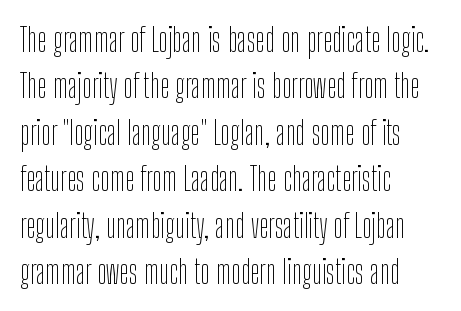
Any mark beneath the type? The region is blank. Does the type have serifs? No, each stem ends abruptly. The axis of the letterforms is exactly vertical. Does extra space separate the letters? No, they use regular spacing. Varying glyph widths throughout — classic text-font behaviour. The letters look calm and open, with moderate or lighter stems.
